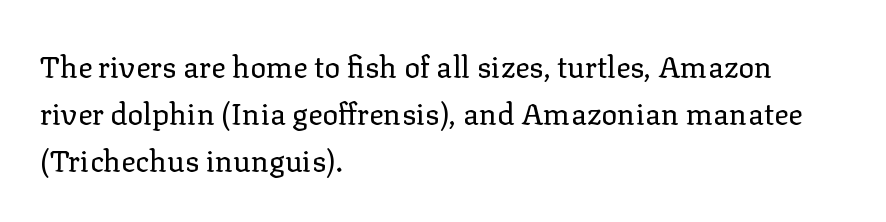
Q: Is the text bold? A: No.
Q: Is the text italic (slanted)? A: No, it is upright.
Q: Is the typeface a serif or a sans-serif typeface? A: Serif.
Q: Is the text underlined? A: No.
Q: How is the paragraph aligned? A: Left-aligned.
Q: Is the spacing between letters normal or unusually wide? A: Normal.
Q: Is the spacing between lines tight, normal or loose? A: Normal.
Q: Width (condensed, normal, or wide)? A: Normal.
Q: Stroke contrast? A: Low.
Q: x-height? A: Medium.
Q: Monospaced? A: No.
